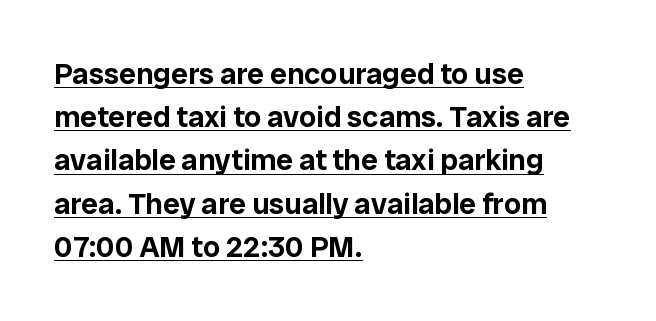
Q: Is the text italic (slanted)? A: No, it is upright.
Q: Is the typeface a serif or a sans-serif typeface? A: Sans-serif.
Q: Is the text underlined? A: Yes.
Q: How is the paragraph aligned? A: Left-aligned.
Q: Is the spacing between letters normal or unusually wide? A: Normal.
Q: Is the spacing between lines tight, normal or loose? A: Normal.
Q: Width (condensed, normal, or wide)? A: Normal.
Q: Stroke contrast? A: Low.
Q: x-height? A: Medium.
Q: Monospaced? A: No.
